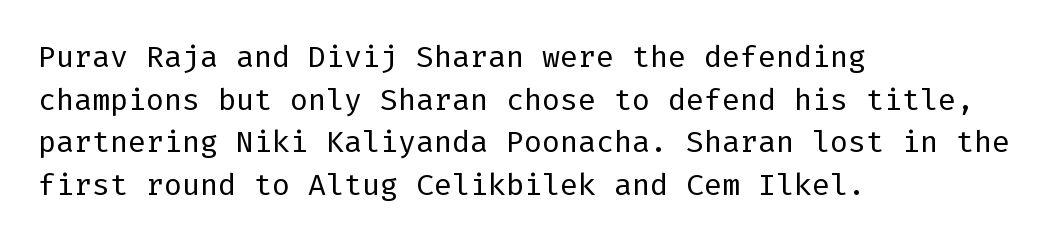
{"serif": "no", "italic": "no", "bold": "no", "weight": "regular", "width": "normal", "stroke_contrast": "low", "x_height": "medium", "underline": "no", "align": "left", "line_spacing": "normal", "line_spacing_ratio": 1.42, "letter_spacing": "normal", "letter_spacing_em": 0.0, "glyph_px": 30}
